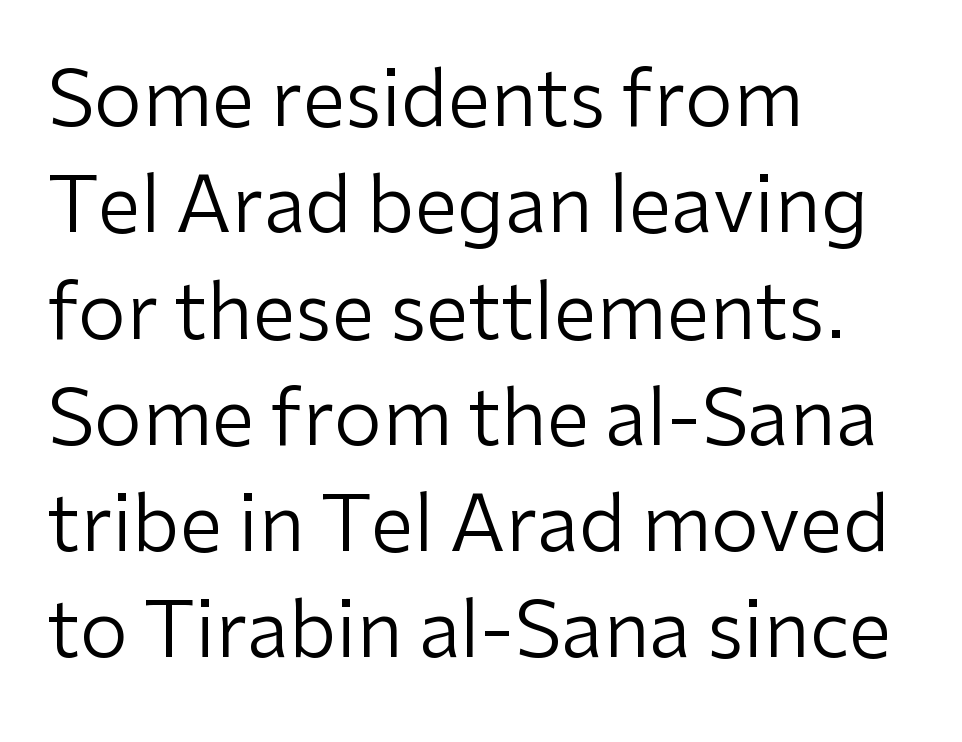
Layout note: lines flush left. Each stroke keeps to a modest, everyday thickness or less. A typesetter would mark this as roman, not italic. The space beneath each line is pristine and unruled.
